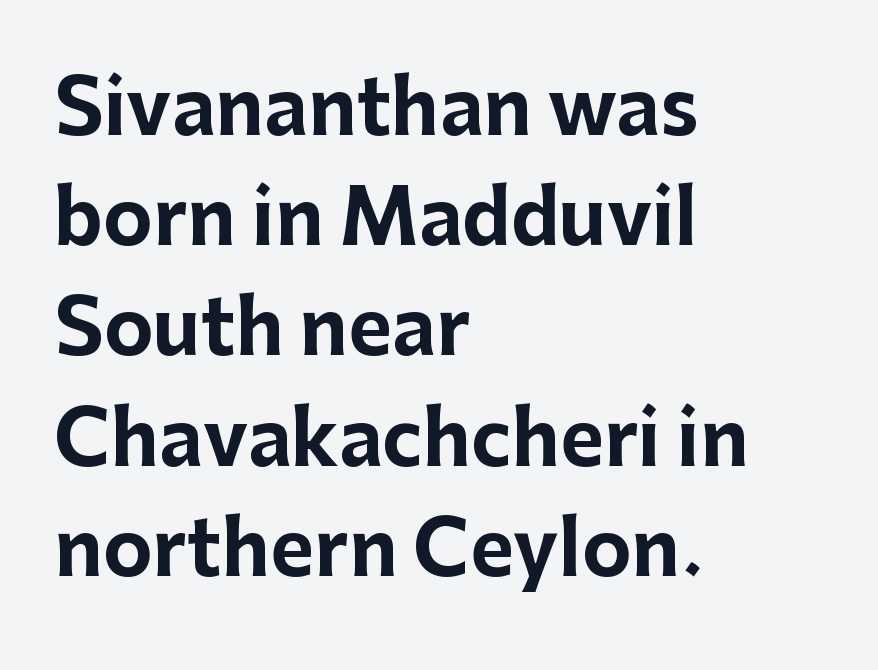
{"serif": "no", "italic": "no", "bold": "yes", "weight": "bold", "width": "normal", "stroke_contrast": "low", "x_height": "medium", "monospaced": "no", "underline": "no", "align": "left", "line_spacing": "normal", "line_spacing_ratio": 1.47, "letter_spacing": "normal", "letter_spacing_em": 0.0, "glyph_px": 75}
